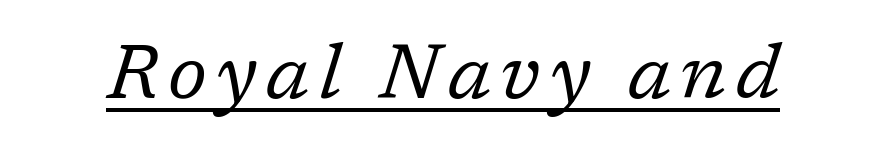
The image shows 77 px regular-weight serif type, italic (leaning right); set underlined; low stroke contrast and a medium x-height.
